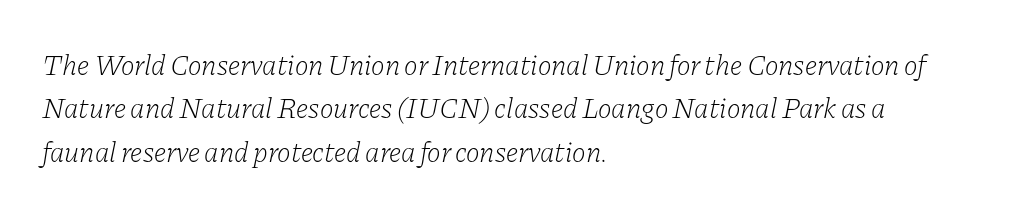
Letterform terminals end in serifs throughout the passage. The face used here is proportionally spaced, like ordinary book or web type. The space directly below the letters is spotless. It's the slanting kind of type. Nothing unusual about the tracking: characters are spaced as the font intends. Compared with typical paragraphs, the rows here are spaced about the same.
